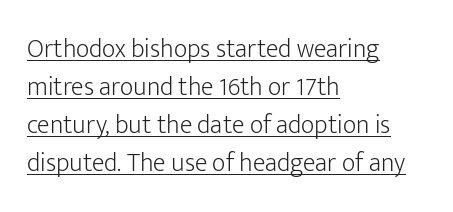
The image shows 26 px text type, upright; set left-aligned, normal line spacing (1.46x), normal letter spacing, underlined.
